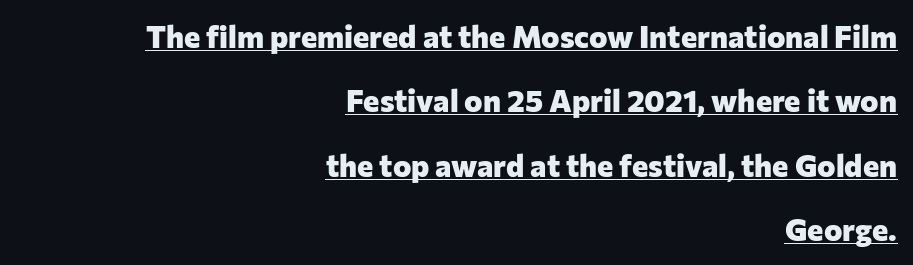
The image shows 31 px heavy sans-serif type, upright; set right-aligned, loose line spacing (2.08x), normal letter spacing, underlined; low stroke contrast and a medium x-height.
